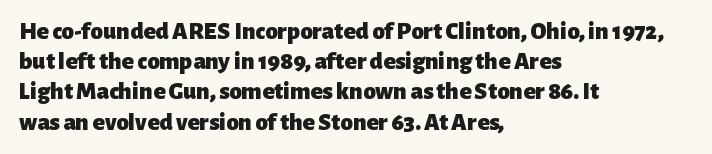
{"italic": "no", "bold": "yes", "underline": "no", "align": "left", "line_spacing_ratio": 1.21, "letter_spacing": "normal", "letter_spacing_em": 0.0, "glyph_px": 25}
